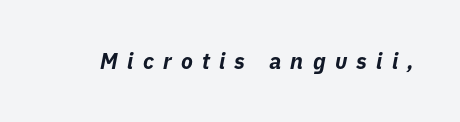
Bold? Absolutely — the strokes are thick and heavy. Is the letter spacing exaggerated? Yes — the characters are pushed far apart. The gap between lines stays unmarked. Every character sits at an angle, as italics do.
